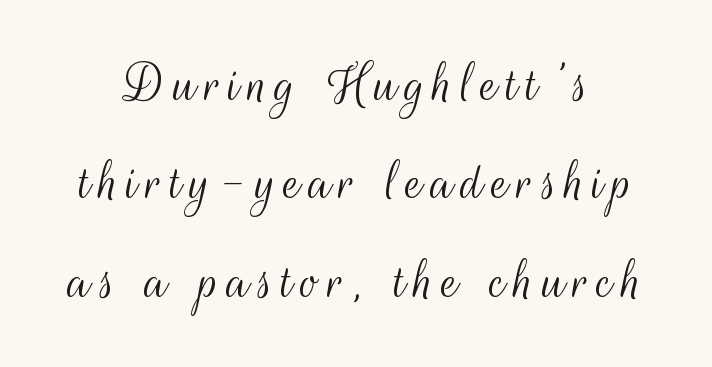
{"serif": "no", "bold": "no", "weight": "light", "width": "condensed", "stroke_contrast": "medium", "x_height": "small", "monospaced": "no", "underline": "no", "line_spacing": "normal", "line_spacing_ratio": 1.64, "glyph_px": 60}
